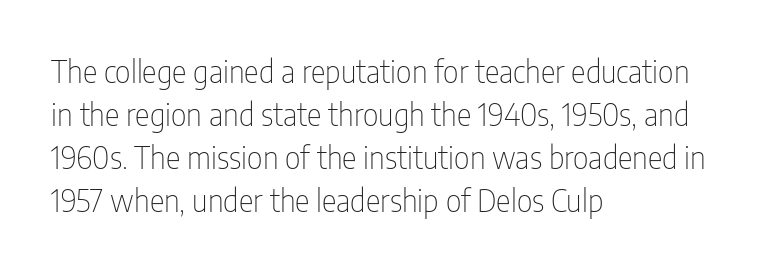
Q: Is the text bold? A: No.
Q: Is the text italic (slanted)? A: No, it is upright.
Q: Is the typeface a serif or a sans-serif typeface? A: Sans-serif.
Q: Is the text underlined? A: No.
Q: How is the paragraph aligned? A: Left-aligned.
Q: Is the spacing between letters normal or unusually wide? A: Normal.
Q: Is the spacing between lines tight, normal or loose? A: Normal.
Q: Width (condensed, normal, or wide)? A: Condensed.
Q: Stroke contrast? A: Low.
Q: x-height? A: Medium.
Q: Monospaced? A: No.
